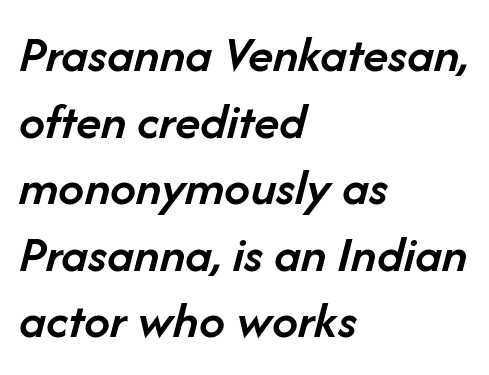
{"italic": "yes", "lean": "right", "slant_degrees": 14, "bold": "semi", "weight": "semibold", "width": "normal", "stroke_contrast": "low", "x_height": "medium", "monospaced": "no", "underline": "no", "align": "left", "line_spacing": "normal", "line_spacing_ratio": 1.28, "letter_spacing": "normal", "letter_spacing_em": 0.0, "glyph_px": 52}
